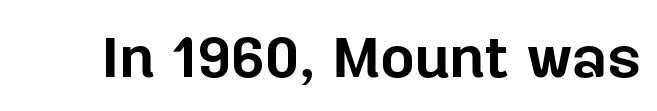
Q: Is the text bold? A: Yes.
Q: Is the text italic (slanted)? A: No, it is upright.
Q: Is the typeface a serif or a sans-serif typeface? A: Sans-serif.
Q: Is the text underlined? A: No.
Q: Is the spacing between letters normal or unusually wide? A: Normal.
Q: Width (condensed, normal, or wide)? A: Normal.
Q: Stroke contrast? A: Low.
Q: x-height? A: Medium.
Q: Monospaced? A: No.
